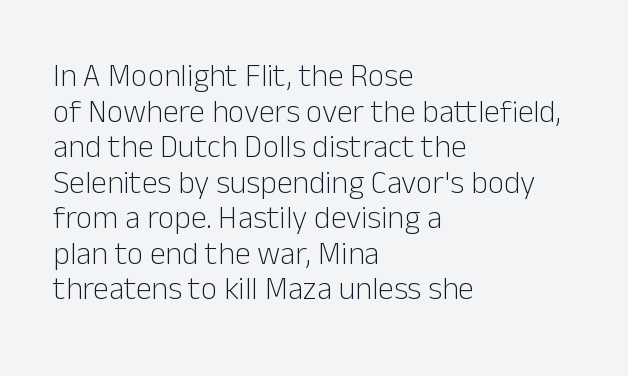
Q: Is the text bold? A: No.
Q: Is the text italic (slanted)? A: No, it is upright.
Q: Is the typeface a serif or a sans-serif typeface? A: Sans-serif.
Q: Is the text underlined? A: No.
Q: How is the paragraph aligned? A: Left-aligned.
Q: Is the spacing between letters normal or unusually wide? A: Normal.
Q: Is the spacing between lines tight, normal or loose? A: Tight.
Q: Width (condensed, normal, or wide)? A: Normal.
Q: Stroke contrast? A: Low.
Q: x-height? A: Medium.
Q: Monospaced? A: No.
